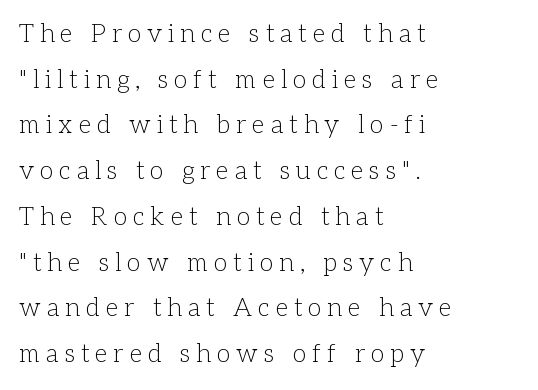
The image shows 25 px text type, upright; set left-aligned, line spacing 1.83x, unusually wide letter spacing (+0.24 em), not underlined.
